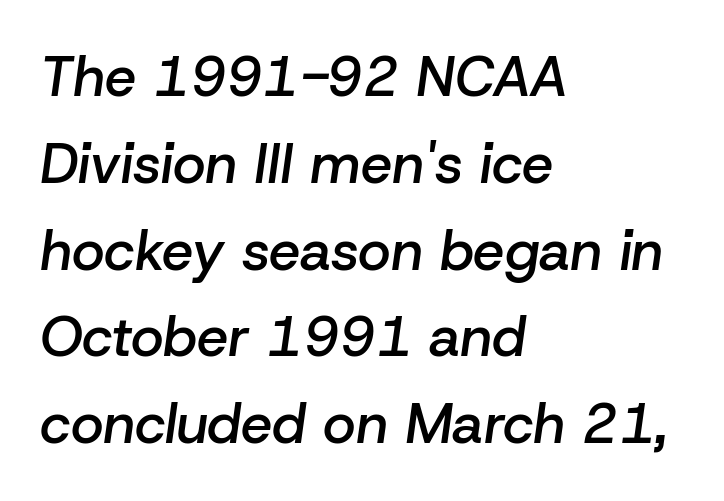
{"italic": "yes", "lean": "right", "slant_degrees": 8, "bold": "semi", "weight": "semibold", "width": "normal", "stroke_contrast": "low", "x_height": "medium", "monospaced": "no", "underline": "no", "align": "left", "line_spacing": "normal", "line_spacing_ratio": 1.55, "letter_spacing": "normal", "letter_spacing_em": 0.0, "glyph_px": 56}
